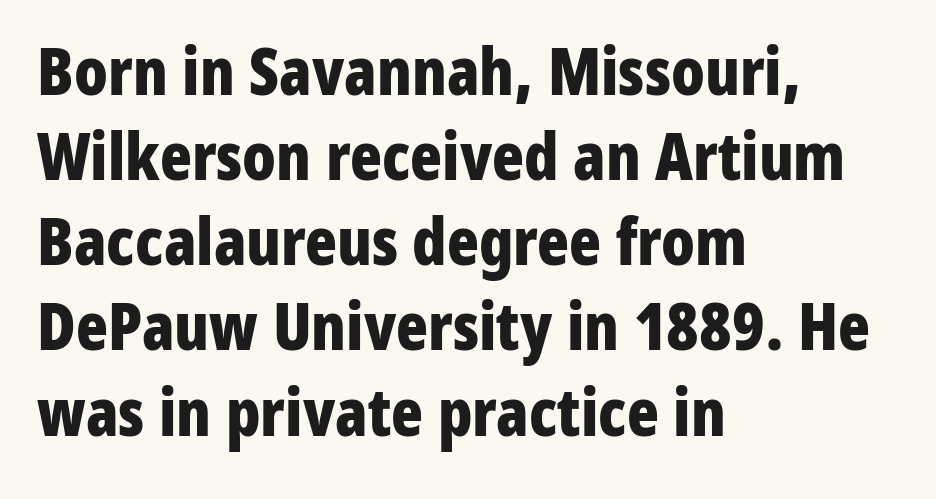
Q: Is the text bold? A: Yes.
Q: Is the text italic (slanted)? A: No, it is upright.
Q: Is the typeface a serif or a sans-serif typeface? A: Sans-serif.
Q: Is the text underlined? A: No.
Q: How is the paragraph aligned? A: Left-aligned.
Q: Is the spacing between letters normal or unusually wide? A: Normal.
Q: Is the spacing between lines tight, normal or loose? A: Normal.
Q: Width (condensed, normal, or wide)? A: Condensed.
Q: Stroke contrast? A: Low.
Q: x-height? A: Medium.
Q: Monospaced? A: No.
